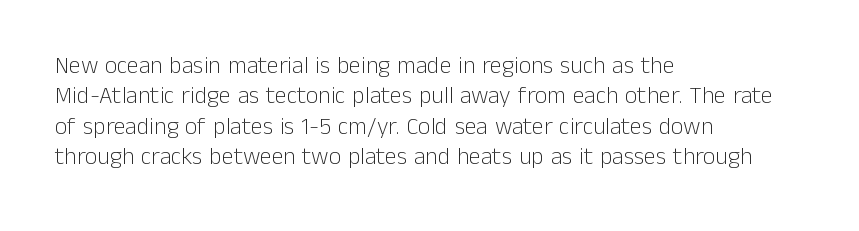
The image shows 24 px text type, upright; set left-aligned, normal line spacing (1.27x), normal letter spacing, not underlined.
